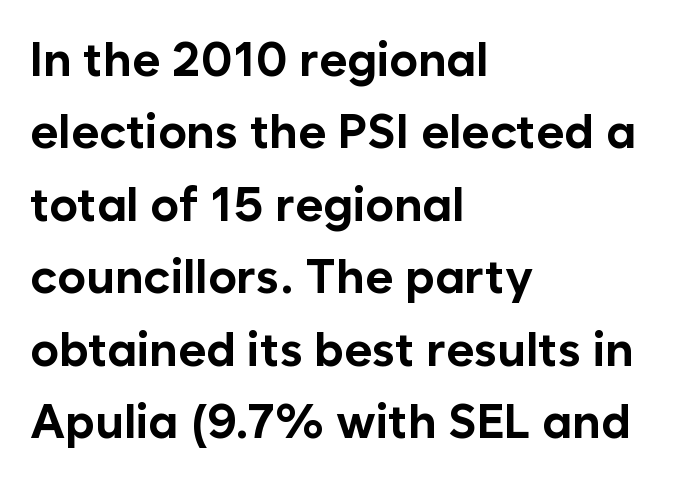
Q: Is the text bold? A: Yes.
Q: Is the text italic (slanted)? A: No, it is upright.
Q: Is the typeface a serif or a sans-serif typeface? A: Sans-serif.
Q: Is the text underlined? A: No.
Q: How is the paragraph aligned? A: Left-aligned.
Q: Is the spacing between letters normal or unusually wide? A: Normal.
Q: Is the spacing between lines tight, normal or loose? A: Normal.
Q: Width (condensed, normal, or wide)? A: Normal.
Q: Stroke contrast? A: Low.
Q: x-height? A: Medium.
Q: Monospaced? A: No.
